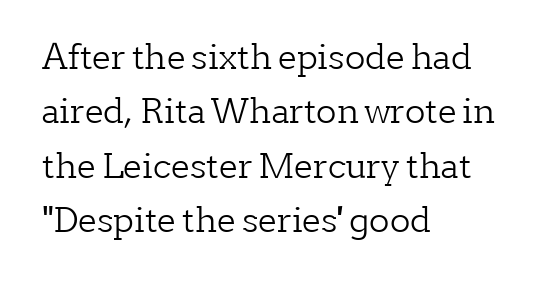
Is there any slant? The stems are plumb. These lines keep a tight, regular rhythm from letter to letter. The characters are drawn with everyday or finer stroke widths. Each letter keeps its own natural width here, so spacing adapts to shape. Line beginnings align vertically; line endings do not. Look at the bottom of the vertical strokes: they flare into serifs here.
